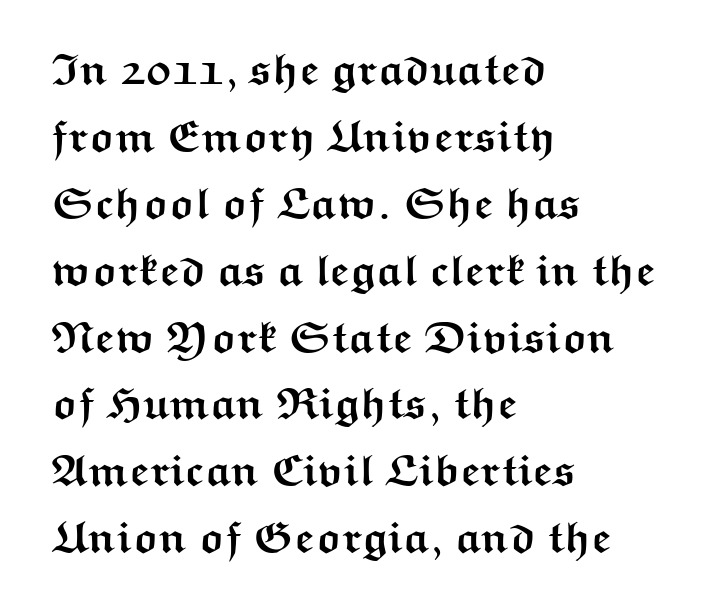
Q: Is the text bold? A: Yes.
Q: Is the text italic (slanted)? A: No, it is upright.
Q: Is the typeface a serif or a sans-serif typeface? A: Sans-serif.
Q: Is the text underlined? A: No.
Q: How is the paragraph aligned? A: Left-aligned.
Q: Is the spacing between letters normal or unusually wide? A: Normal.
Q: Is the spacing between lines tight, normal or loose? A: Normal.
Q: Width (condensed, normal, or wide)? A: Wide.
Q: Stroke contrast? A: Medium.
Q: x-height? A: Medium.
Q: Monospaced? A: No.
